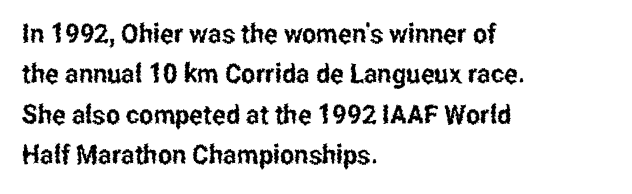
Q: Is the text italic (slanted)? A: No, it is upright.
Q: Is the text underlined? A: No.
Q: How is the paragraph aligned? A: Left-aligned.
Q: Is the spacing between letters normal or unusually wide? A: Normal.
Q: Is the spacing between lines tight, normal or loose? A: Normal.
